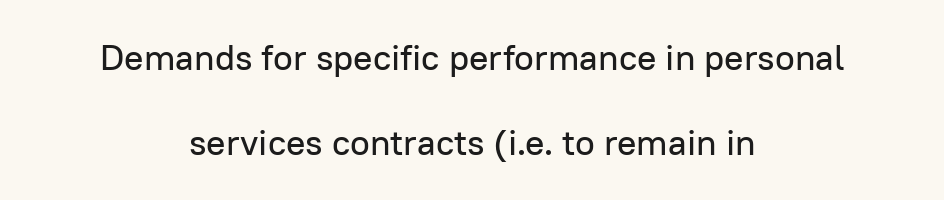
Between one letter and the next there's only the usual sliver of space. Leading is clearly above the norm, producing a sparse column. Looks like regular typesetting: each glyph gets only the width it needs. This rendering features lettering with no underline. The characters display no serif detailing; their extremities are plain.
